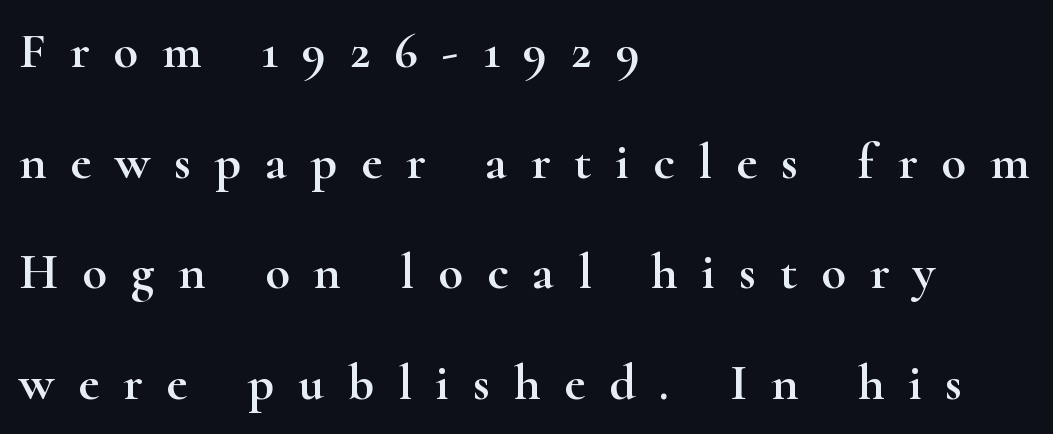
{"serif": "yes", "italic": "no", "width": "wide", "stroke_contrast": "high", "x_height": "small", "monospaced": "no", "underline": "no", "align": "left", "line_spacing": "loose", "line_spacing_ratio": 2.17, "letter_spacing": "wide", "letter_spacing_em": 0.47, "glyph_px": 51}
